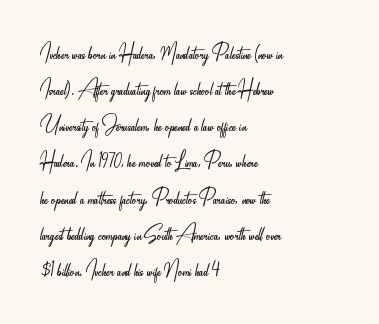
{"bold": "no", "underline": "no", "align": "left", "line_spacing": "normal", "line_spacing_ratio": 1.39, "letter_spacing": "normal", "letter_spacing_em": 0.0, "glyph_px": 26}
